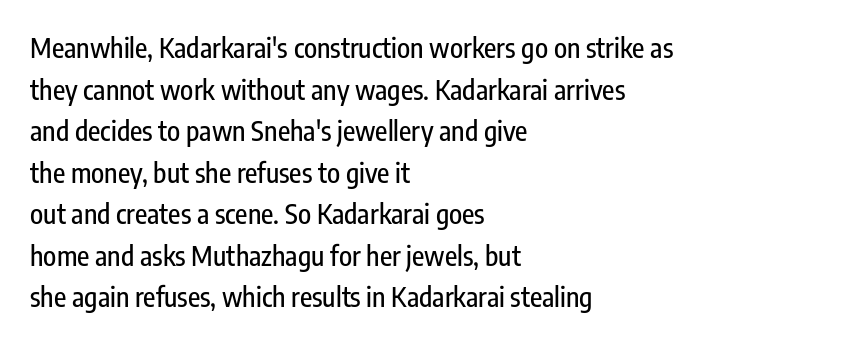
Q: Is the text italic (slanted)? A: No, it is upright.
Q: Is the text underlined? A: No.
Q: How is the paragraph aligned? A: Left-aligned.
Q: Is the spacing between letters normal or unusually wide? A: Normal.
Q: Is the spacing between lines tight, normal or loose? A: Normal.
